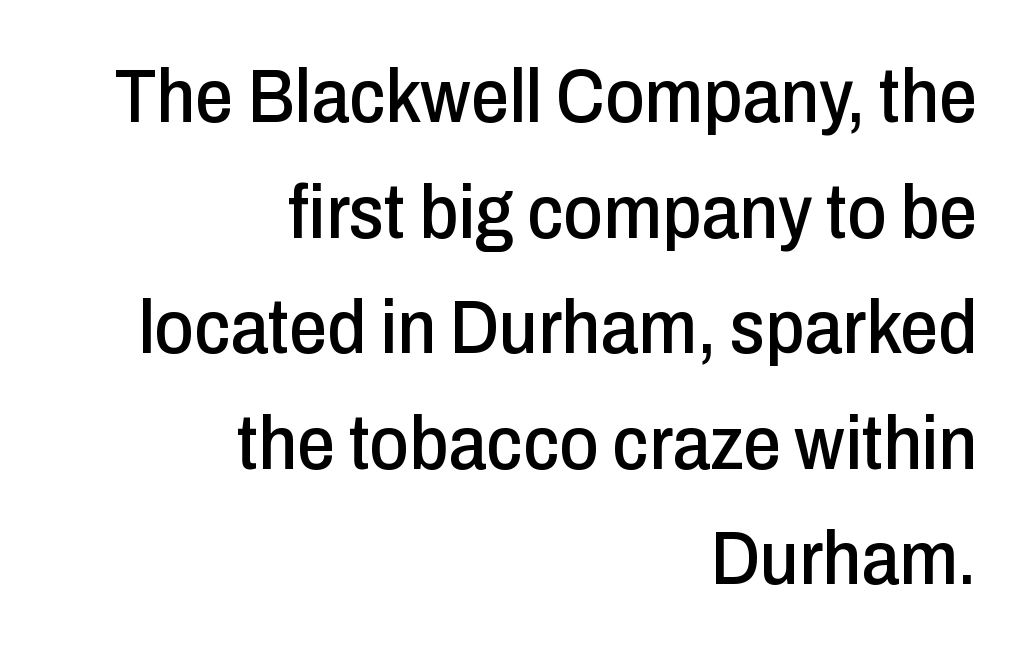
{"serif": "no", "italic": "no", "width": "condensed", "stroke_contrast": "low", "x_height": "medium", "monospaced": "no", "underline": "no", "align": "right", "line_spacing": "normal", "line_spacing_ratio": 1.52, "letter_spacing": "normal", "letter_spacing_em": 0.0, "glyph_px": 76}
